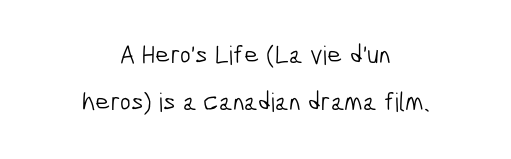
Which margin do the lines hug? Neither — every line sits in the middle. Honestly, the letter spacing is just normal — you wouldn't notice it. The passage shown is not bold in any degree. Decoration check: the copy has no underline.
